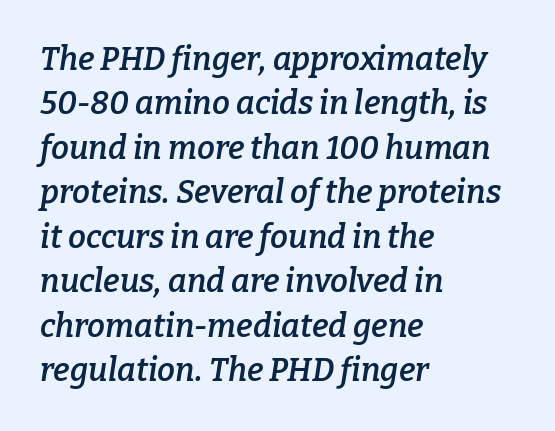
The line texture is even and compact thanks to regular tracking. Is the type bold? Partly — it's a semibold, heavier than regular but not fully bold. The letters advance in unequal steps, a hallmark of proportional type. Descenders are the only things crossing below the line. Letterform terminals end in serifs throughout the passage. Does the leading feel generous? No, just average.
